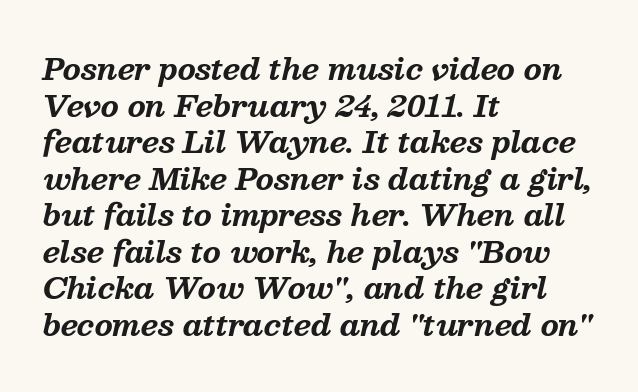
{"serif": "yes", "italic": "yes", "lean": "right", "slant_degrees": 13, "bold": "yes", "weight": "bold", "width": "normal", "stroke_contrast": "medium", "x_height": "medium", "monospaced": "no", "underline": "no", "align": "left", "line_spacing": "normal", "line_spacing_ratio": 1.26, "letter_spacing": "normal", "letter_spacing_em": 0.0, "glyph_px": 29}
